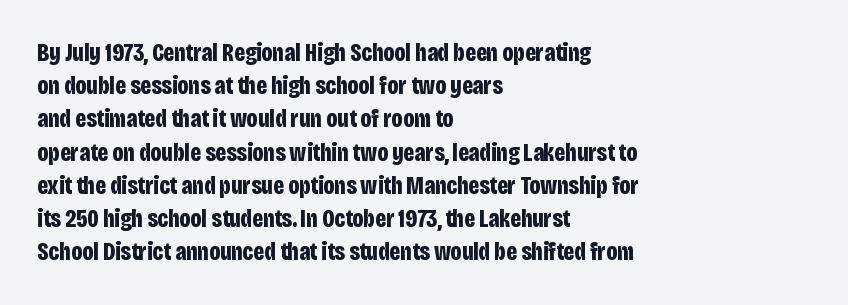
One-word summary of the alignment: left. Compared with an ordinary text face, these strokes are far heavier — a full bold. Interline gaps are of average width in this sample. Letter spacing: default. The baseline area is clear. The letters stand upright; this is a roman face.
